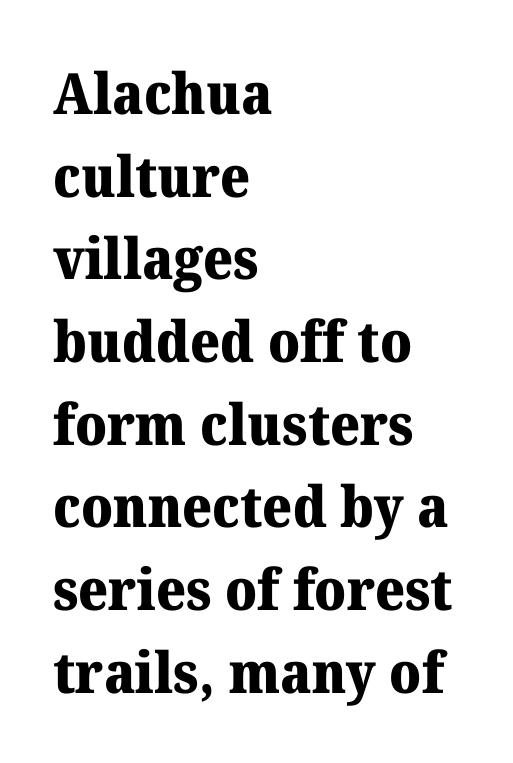
{"serif": "yes", "italic": "no", "bold": "yes", "weight": "heavy", "width": "normal", "stroke_contrast": "medium", "x_height": "medium", "monospaced": "no", "underline": "no", "align": "left", "line_spacing": "normal", "line_spacing_ratio": 1.45, "letter_spacing": "normal", "letter_spacing_em": 0.0, "glyph_px": 57}
